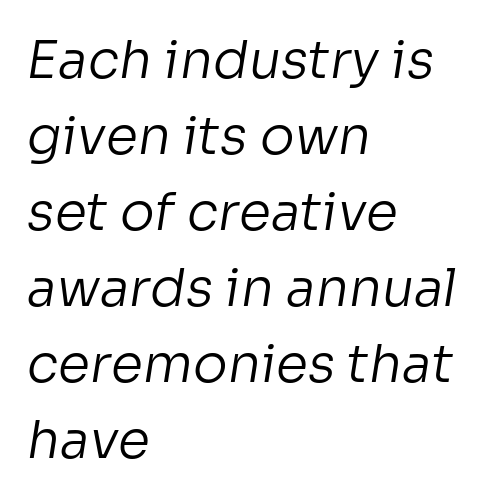
The image shows 52 px regular-weight sans-serif type; set left-aligned, normal line spacing (1.46x), normal letter spacing, not underlined; low stroke contrast and a medium x-height.
